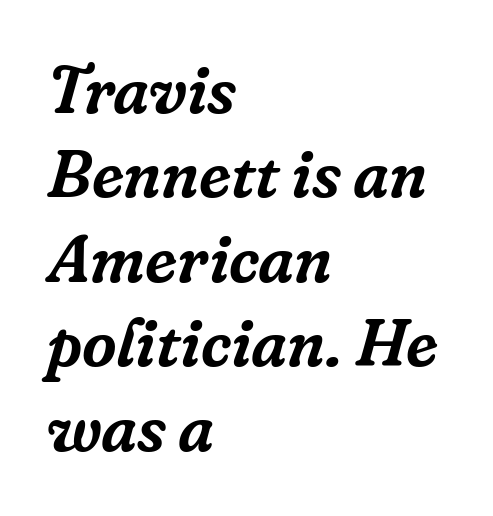
Q: Is the text italic (slanted)? A: Yes, it leans right by about 16 degrees.
Q: Is the typeface a serif or a sans-serif typeface? A: Serif.
Q: Is the text underlined? A: No.
Q: How is the paragraph aligned? A: Left-aligned.
Q: Is the spacing between letters normal or unusually wide? A: Normal.
Q: Is the spacing between lines tight, normal or loose? A: Normal.
Q: Width (condensed, normal, or wide)? A: Normal.
Q: Stroke contrast? A: Low.
Q: x-height? A: Medium.
Q: Monospaced? A: No.
